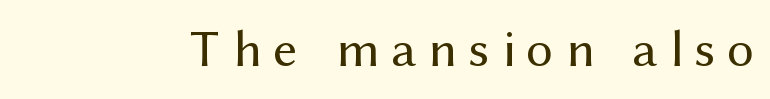
Q: Is the text bold? A: No.
Q: Is the text italic (slanted)? A: No, it is upright.
Q: Is the typeface a serif or a sans-serif typeface? A: Sans-serif.
Q: Is the text underlined? A: No.
Q: Is the spacing between letters normal or unusually wide? A: Unusually wide.
Q: Width (condensed, normal, or wide)? A: Normal.
Q: Stroke contrast? A: Medium.
Q: x-height? A: Medium.
Q: Monospaced? A: No.
